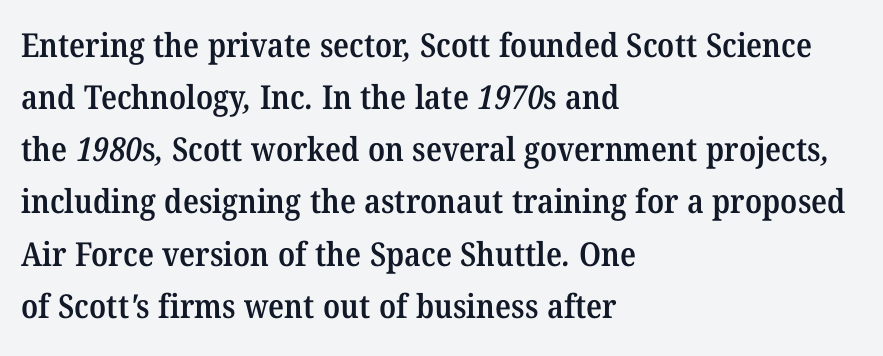
Q: Is the text bold? A: Semi-bold.
Q: Is the typeface a serif or a sans-serif typeface? A: Serif.
Q: Is the text underlined? A: No.
Q: How is the paragraph aligned? A: Left-aligned.
Q: Is the spacing between letters normal or unusually wide? A: Normal.
Q: Is the spacing between lines tight, normal or loose? A: Normal.
Q: Width (condensed, normal, or wide)? A: Normal.
Q: Stroke contrast? A: Medium.
Q: x-height? A: Medium.
Q: Monospaced? A: No.
